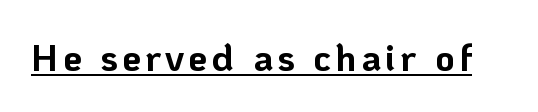
Q: Is the text bold? A: Yes.
Q: Is the text italic (slanted)? A: No, it is upright.
Q: Is the typeface a serif or a sans-serif typeface? A: Sans-serif.
Q: Is the text underlined? A: Yes.
Q: Width (condensed, normal, or wide)? A: Normal.
Q: Stroke contrast? A: Low.
Q: x-height? A: Medium.
Q: Monospaced? A: No.
